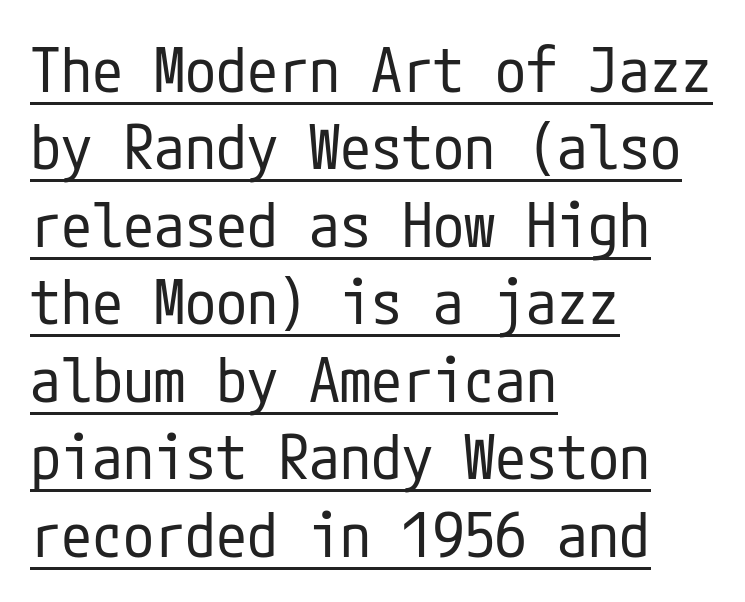
The image shows 62 px regular-weight, condensed sans-serif type, upright; set left-aligned, normal line spacing (1.25x), normal letter spacing, underlined; low stroke contrast and a medium x-height.
